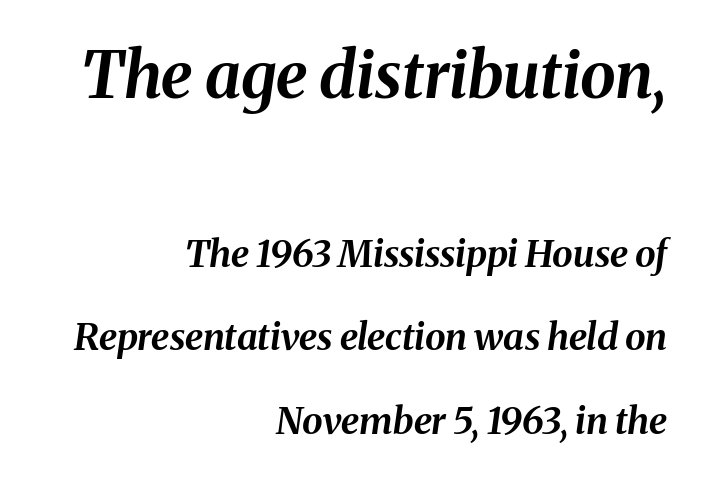
The image shows 64 px bold type, italic (leaning right); set right-aligned, loose line spacing (2.25x), normal letter spacing, not underlined; the first (top) block is 1.73x larger; medium stroke contrast and a medium x-height.
